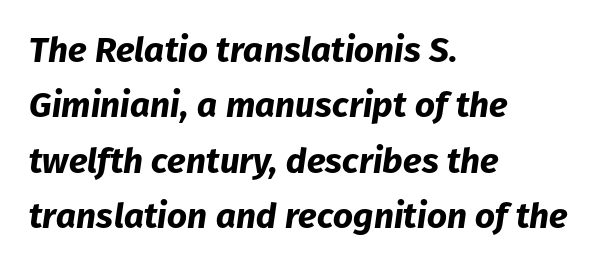
Spacing between characters is what you'd get straight out of the box. Emphasis by weight is at full strength: bold. Where is the straight margin? On the left. Each letter keeps its own natural width here, so spacing adapts to shape.
